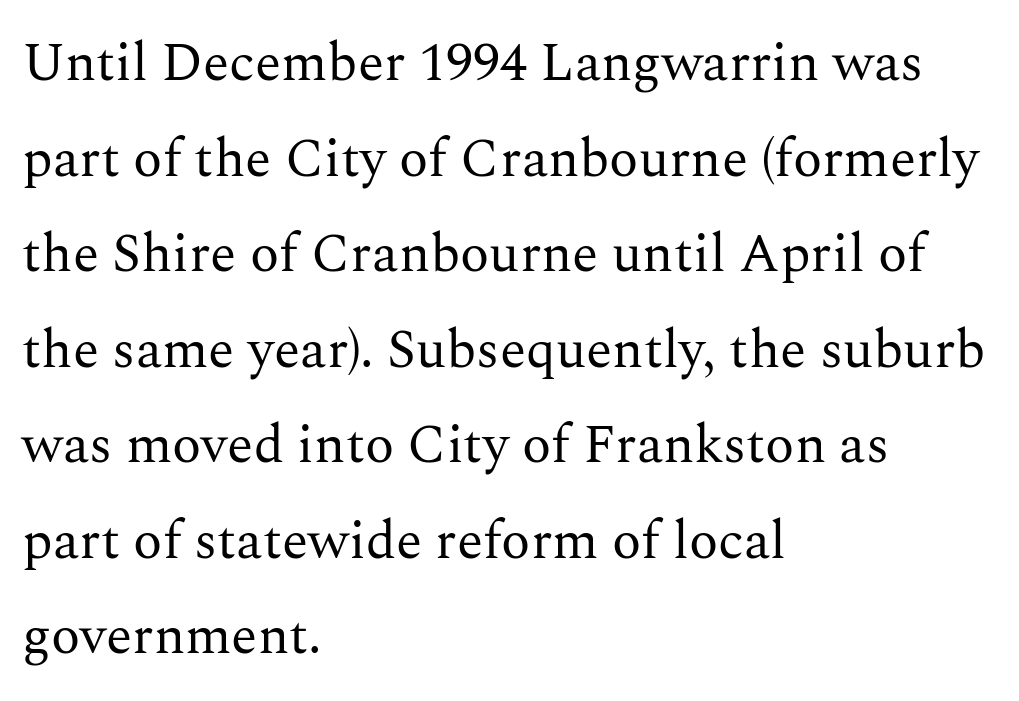
Q: Is the text bold? A: No.
Q: Is the text italic (slanted)? A: No, it is upright.
Q: Is the typeface a serif or a sans-serif typeface? A: Serif.
Q: Is the text underlined? A: No.
Q: How is the paragraph aligned? A: Left-aligned.
Q: Is the spacing between letters normal or unusually wide? A: Normal.
Q: Width (condensed, normal, or wide)? A: Normal.
Q: Stroke contrast? A: Medium.
Q: x-height? A: Medium.
Q: Monospaced? A: No.
